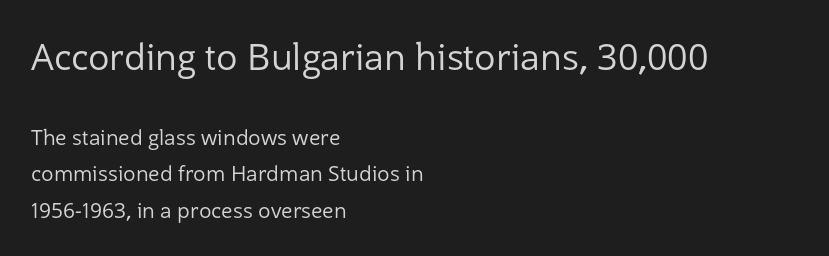
Q: Is the text bold? A: No.
Q: Is the text italic (slanted)? A: No, it is upright.
Q: Is the typeface a serif or a sans-serif typeface? A: Sans-serif.
Q: Is the text underlined? A: No.
Q: How is the paragraph aligned? A: Left-aligned.
Q: Is the spacing between letters normal or unusually wide? A: Normal.
Q: Which block of text is set in a larger size, the first (top) or the second (bottom)? A: The first (top) one.
Q: Width (condensed, normal, or wide)? A: Normal.
Q: Stroke contrast? A: Low.
Q: x-height? A: Medium.
Q: Monospaced? A: No.
